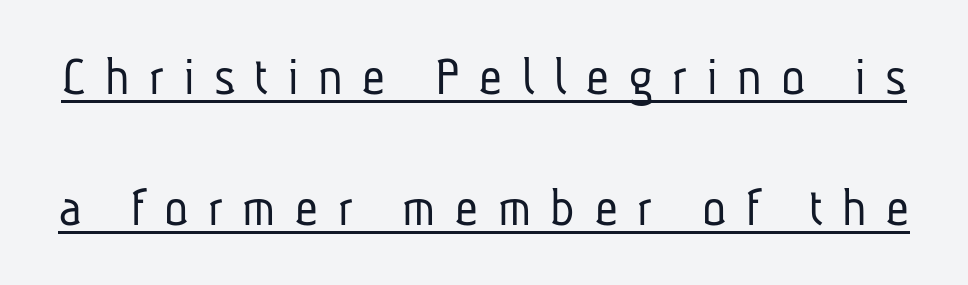
Q: Is the text bold? A: No.
Q: Is the typeface a serif or a sans-serif typeface? A: Sans-serif.
Q: Is the text underlined? A: Yes.
Q: Is the spacing between letters normal or unusually wide? A: Unusually wide.
Q: Is the spacing between lines tight, normal or loose? A: Loose.
Q: Width (condensed, normal, or wide)? A: Condensed.
Q: Stroke contrast? A: Low.
Q: x-height? A: Medium.
Q: Monospaced? A: No.
